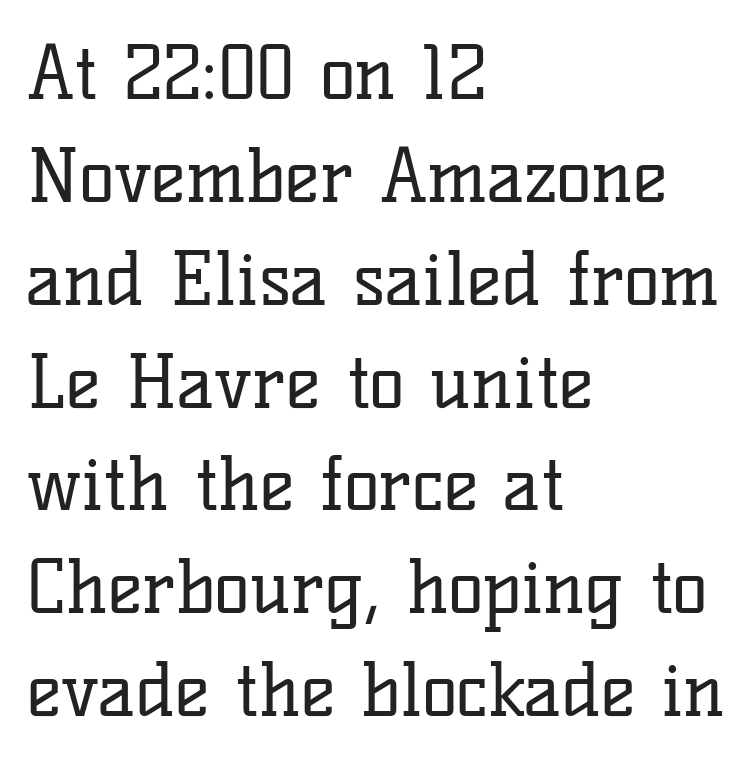
The block of text has a typical density, with ordinary space between rows. Weight class: somewhere from thin through regular. The compositor pushed each line to the left boundary. Words appear dense and cohesive because spacing is normal.
